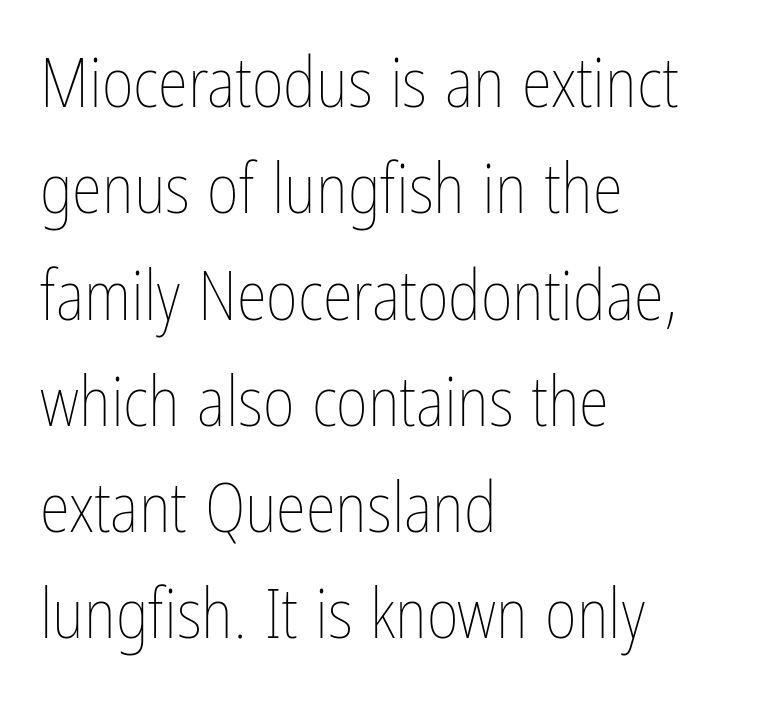
Q: Is the text bold? A: No.
Q: Is the text italic (slanted)? A: No, it is upright.
Q: Is the text underlined? A: No.
Q: How is the paragraph aligned? A: Left-aligned.
Q: Is the spacing between letters normal or unusually wide? A: Normal.
Q: Is the spacing between lines tight, normal or loose? A: Normal.
Q: Width (condensed, normal, or wide)? A: Condensed.
Q: Stroke contrast? A: Low.
Q: x-height? A: Medium.
Q: Monospaced? A: No.
